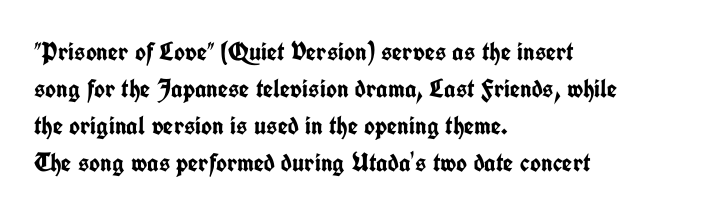
These words are printed bold, with thick strokes throughout. Between one letter and the next there's only the usual sliver of space. The letters stand straight up with perfectly vertical stems. The rendering anchors every line to the left-hand side. The leading is moderate, giving the passage an even texture.
